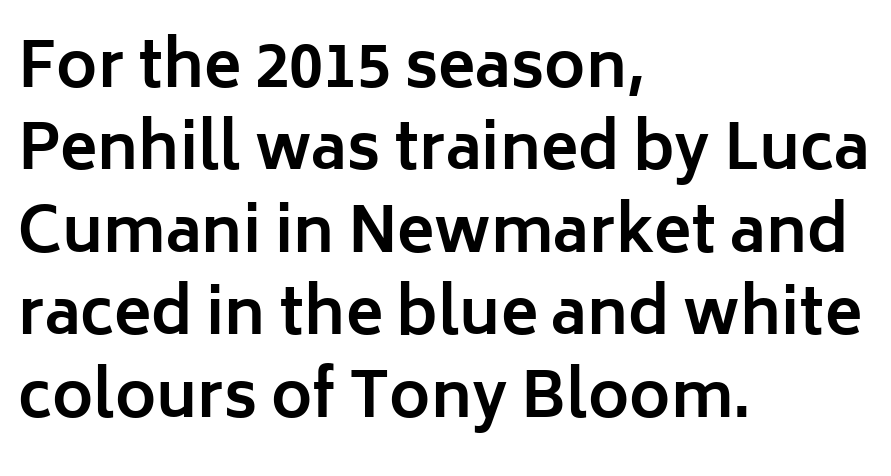
{"serif": "no", "italic": "no", "bold": "yes", "weight": "bold", "width": "normal", "stroke_contrast": "low", "x_height": "medium", "monospaced": "no", "underline": "no", "align": "left", "line_spacing": "normal", "line_spacing_ratio": 1.33, "letter_spacing": "normal", "letter_spacing_em": 0.0, "glyph_px": 62}
